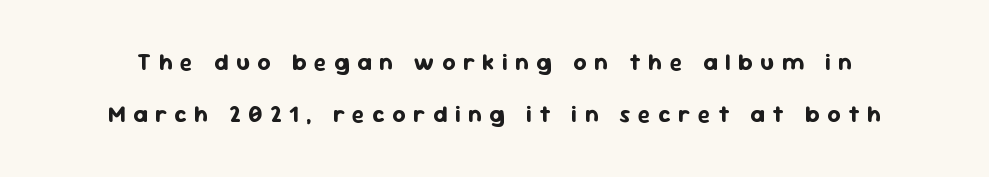
Q: Is the text bold? A: Yes.
Q: Is the text italic (slanted)? A: No, it is upright.
Q: Is the text underlined? A: No.
Q: Is the spacing between letters normal or unusually wide? A: Unusually wide.
Q: Is the spacing between lines tight, normal or loose? A: Loose.
